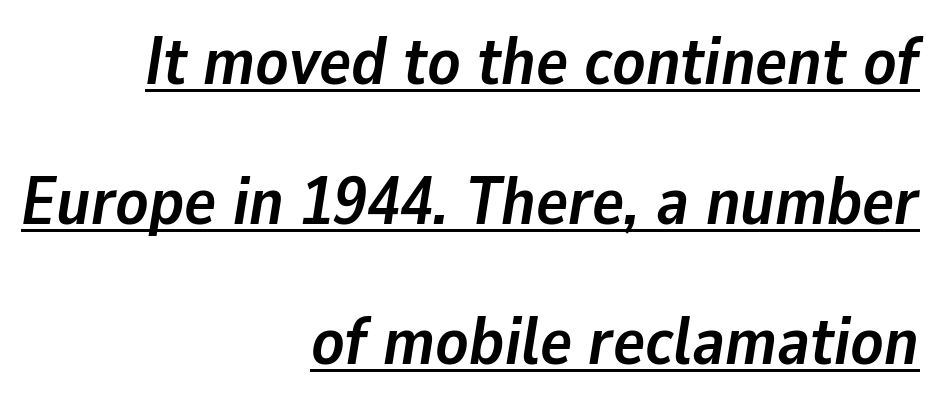
No extra tracking has been applied to these lines. Varying glyph widths throughout — classic text-font behaviour. Summary of vertical rhythm: relaxed, with wide interline spacing. Short and long lines alike share a common ending point at right. As a designer I'd log this as weight 700, bold. Looking at the ascenders, they clearly lean.
